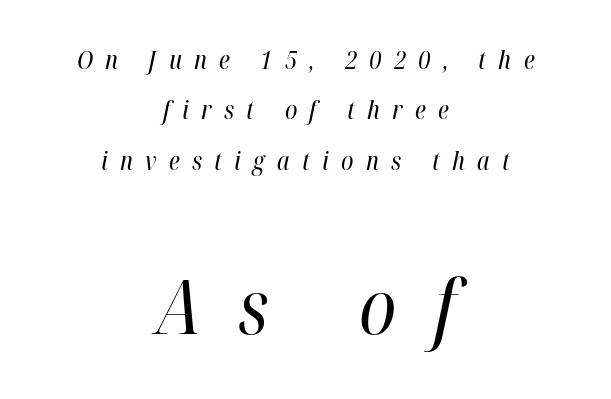
{"italic": "yes", "lean": "right", "slant_degrees": 12, "bold": "no", "weight": "regular", "width": "condensed", "stroke_contrast": "high", "x_height": "medium", "monospaced": "no", "underline": "no", "align": "center", "line_spacing": "loose", "line_spacing_ratio": 2.02, "letter_spacing": "wide", "letter_spacing_em": 0.49, "larger_block": "second", "size_ratio": 3.0, "glyph_px": 75}
